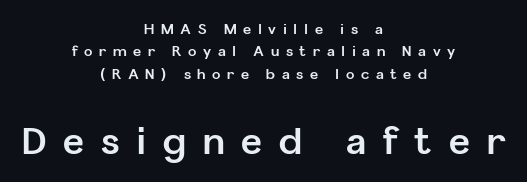
You can tell it's not italic because the verticals are truly vertical. Compared with typical body copy, the letter spacing here is much looser. Just letters on the line, the space beneath them empty. Emphasis by weight is at full strength: bold. What's the leading like? Ordinary, nothing unusual. The rendering positions every line midway between the sides.
